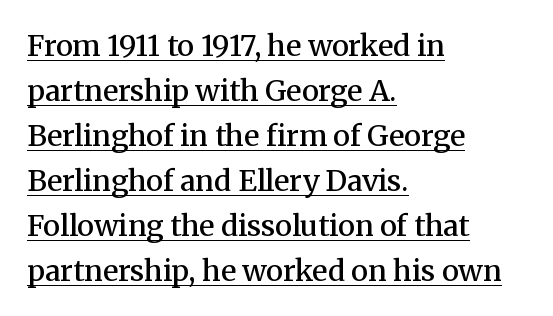
{"serif": "yes", "italic": "no", "bold": "semi", "weight": "semibold", "width": "normal", "stroke_contrast": "medium", "x_height": "medium", "monospaced": "no", "underline": "yes", "align": "left", "line_spacing": "normal", "line_spacing_ratio": 1.55, "letter_spacing": "normal", "letter_spacing_em": 0.0, "glyph_px": 29}
